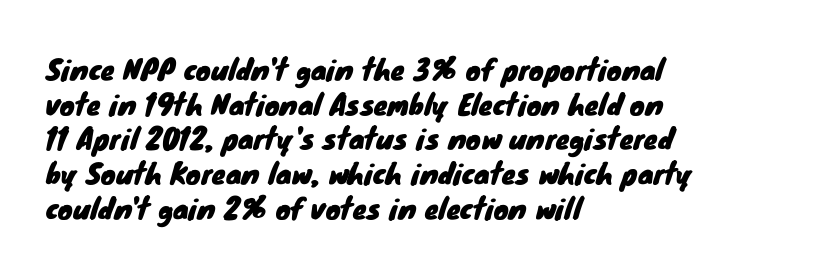
Q: Is the typeface a serif or a sans-serif typeface? A: Sans-serif.
Q: Is the text underlined? A: No.
Q: How is the paragraph aligned? A: Left-aligned.
Q: Is the spacing between letters normal or unusually wide? A: Normal.
Q: Width (condensed, normal, or wide)? A: Normal.
Q: Stroke contrast? A: Low.
Q: x-height? A: Small.
Q: Monospaced? A: No.
